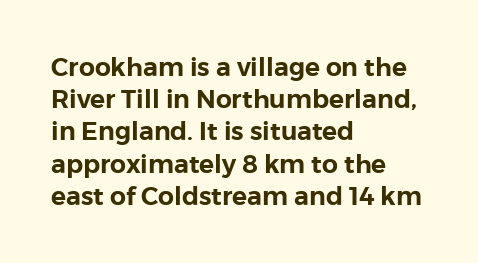
Q: Is the text italic (slanted)? A: No, it is upright.
Q: Is the text underlined? A: No.
Q: How is the paragraph aligned? A: Left-aligned.
Q: Is the spacing between letters normal or unusually wide? A: Normal.
Q: Is the spacing between lines tight, normal or loose? A: Normal.
